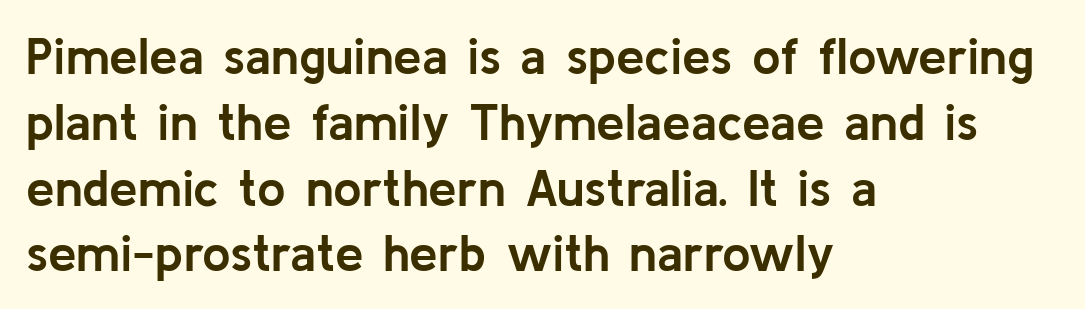
Visually the block forms a straight wall on the left and a jagged coastline on the right. Words appear dense and cohesive because spacing is normal. Serif or sans? Sans — the stroke terminals are bare. You could not count columns in this text — the font is proportionally spaced. This block has exactly the height ordinary leading produces.
